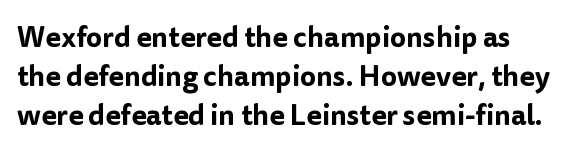
{"serif": "no", "italic": "no", "width": "normal", "stroke_contrast": "low", "x_height": "medium", "monospaced": "no", "underline": "no", "line_spacing": "normal", "line_spacing_ratio": 1.4, "letter_spacing": "normal", "letter_spacing_em": 0.0, "glyph_px": 28}
